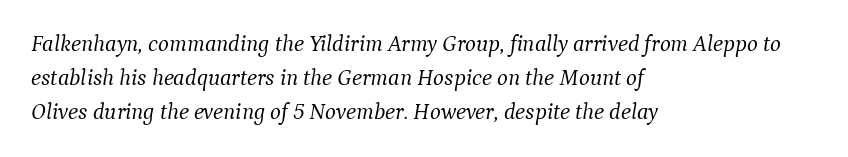
Q: Is the text bold? A: No.
Q: Is the text italic (slanted)? A: Yes, it leans right by about 9 degrees.
Q: Is the text underlined? A: No.
Q: How is the paragraph aligned? A: Left-aligned.
Q: Is the spacing between letters normal or unusually wide? A: Normal.
Q: Is the spacing between lines tight, normal or loose? A: Normal.
